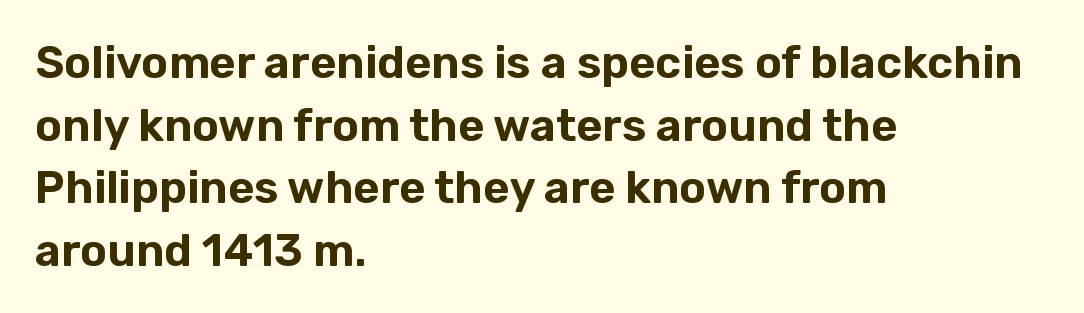
Q: Is the text italic (slanted)? A: No, it is upright.
Q: Is the typeface a serif or a sans-serif typeface? A: Sans-serif.
Q: Is the text underlined? A: No.
Q: How is the paragraph aligned? A: Left-aligned.
Q: Is the spacing between letters normal or unusually wide? A: Normal.
Q: Is the spacing between lines tight, normal or loose? A: Normal.
Q: Width (condensed, normal, or wide)? A: Normal.
Q: Stroke contrast? A: Low.
Q: x-height? A: Medium.
Q: Monospaced? A: No.
